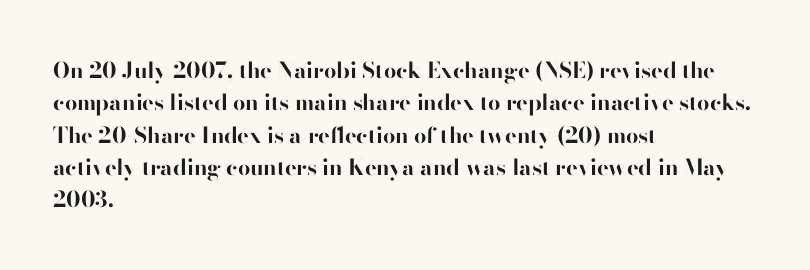
The image shows 22 px bold type, upright; set left-aligned, normal line spacing (1.47x), normal letter spacing, not underlined.
